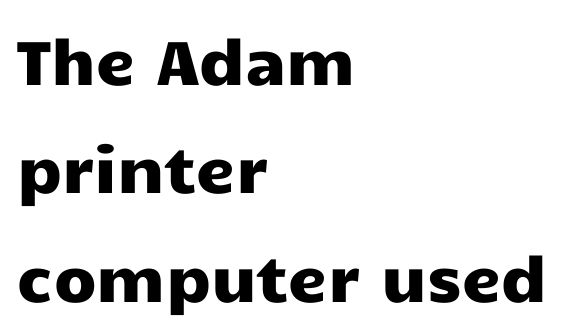
Is the letter spacing exaggerated? No — it looks like the ordinary default. Type without underlining. Regarding serifs, this sample does without them. The rag falls on the right side of this text block. No italicization has been applied; the sample stays upright.
